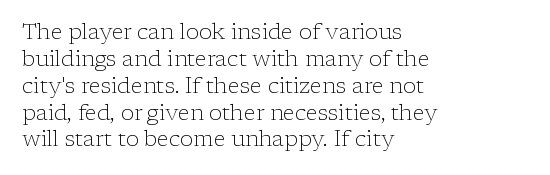
Honestly, the letter spacing is just normal — you wouldn't notice it. A student would call this left alignment; a typographer would say flush left, rag right. The font sits on the lighter half of the weight spectrum, regular included. Just letters on the line, the space beneath them empty.
